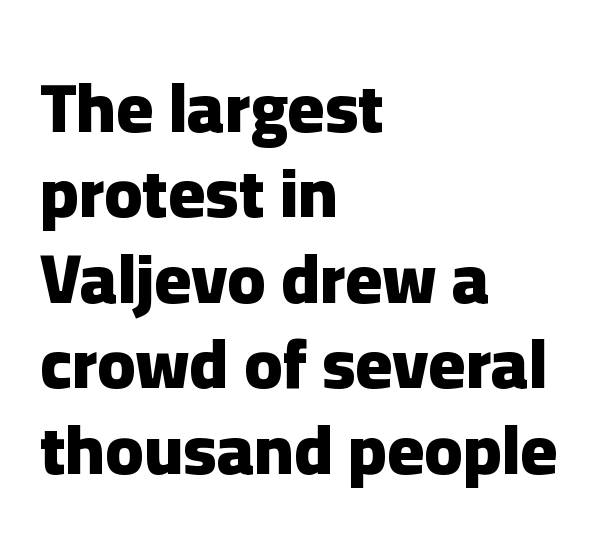
{"serif": "no", "italic": "no", "bold": "yes", "weight": "heavy", "width": "normal", "stroke_contrast": "low", "x_height": "medium", "monospaced": "no", "underline": "no", "align": "left", "line_spacing_ratio": 1.22, "letter_spacing": "normal", "letter_spacing_em": 0.0, "glyph_px": 70}
